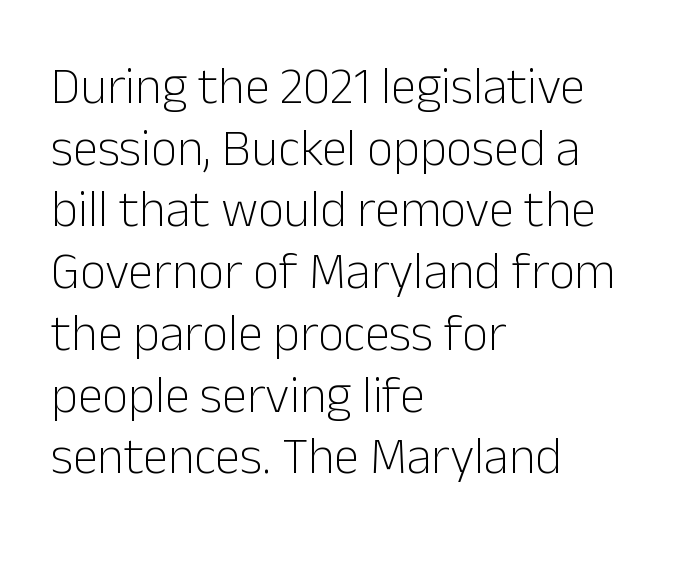
Q: Is the text bold? A: No.
Q: Is the text italic (slanted)? A: No, it is upright.
Q: Is the typeface a serif or a sans-serif typeface? A: Sans-serif.
Q: Is the text underlined? A: No.
Q: How is the paragraph aligned? A: Left-aligned.
Q: Is the spacing between letters normal or unusually wide? A: Normal.
Q: Width (condensed, normal, or wide)? A: Normal.
Q: Stroke contrast? A: Low.
Q: x-height? A: Medium.
Q: Monospaced? A: No.
